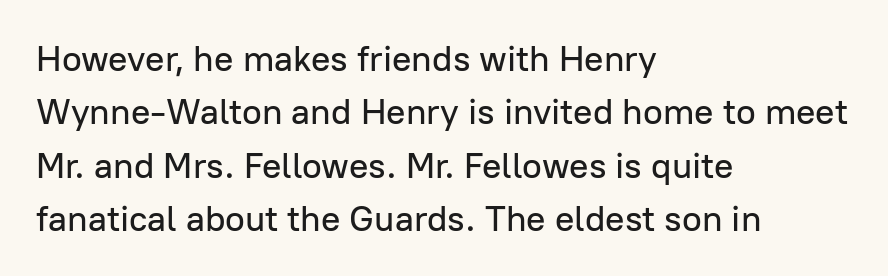
Check the space under the baseline: it is left empty. This sample uses an upright cut, with every glyph sitting square on the baseline. Interline gaps are of average width in this sample. Caption: standard tracking, unaltered. The rendering shows plain stroke endings on the letterforms — a sans-serif design.
